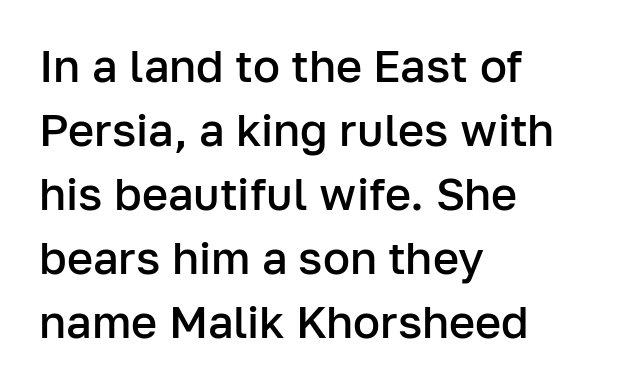
Q: Is the text bold? A: Semi-bold.
Q: Is the text italic (slanted)? A: No, it is upright.
Q: Is the typeface a serif or a sans-serif typeface? A: Sans-serif.
Q: Is the text underlined? A: No.
Q: How is the paragraph aligned? A: Left-aligned.
Q: Is the spacing between letters normal or unusually wide? A: Normal.
Q: Is the spacing between lines tight, normal or loose? A: Normal.
Q: Width (condensed, normal, or wide)? A: Normal.
Q: Stroke contrast? A: Low.
Q: x-height? A: Medium.
Q: Monospaced? A: No.
